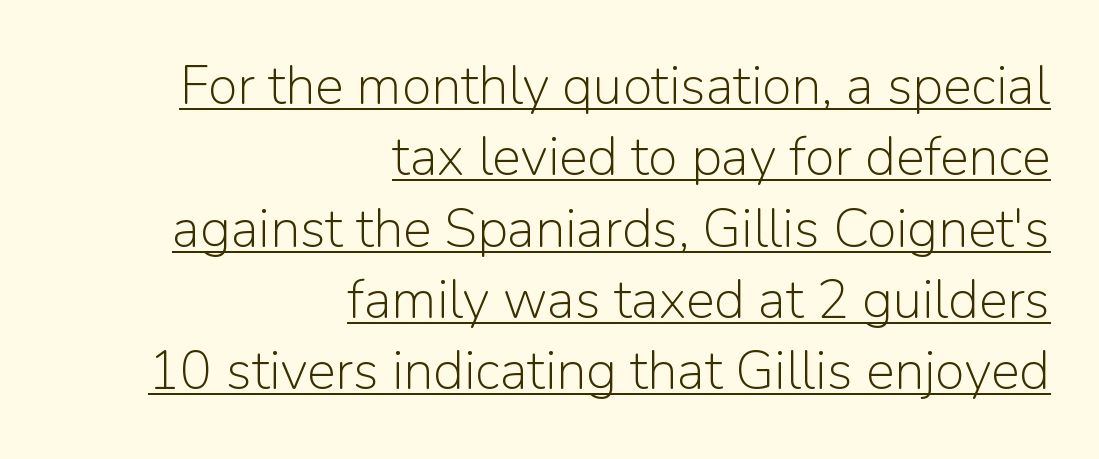
The image shows 54 px light sans-serif type, upright; set right-aligned, normal line spacing (1.32x), normal letter spacing, underlined; low stroke contrast and a medium x-height.
